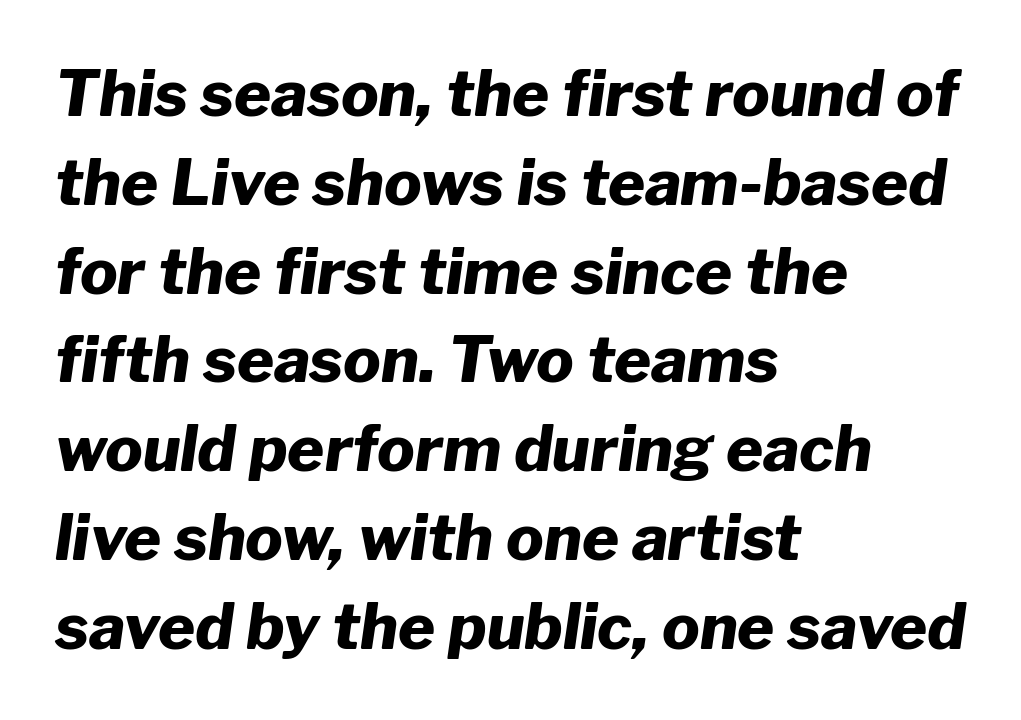
This sample has the flowing, uneven cadence of proportional lettering. Each glyph is drawn with heavy, bold strokes. Alignment: flush left. The passage shown leans; its letterforms are oblique.
